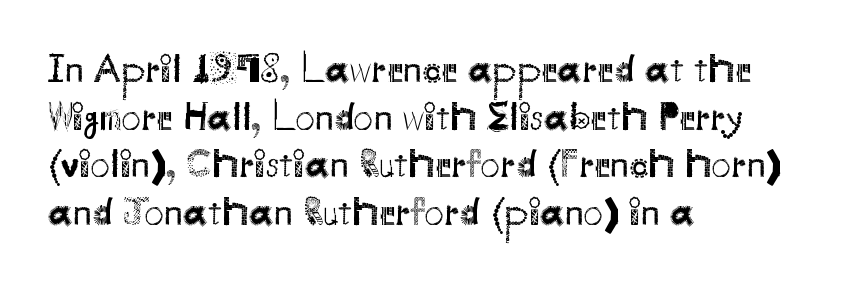
{"serif": "no", "italic": "no", "bold": "no", "weight": "regular", "width": "normal", "stroke_contrast": "medium", "x_height": "small", "monospaced": "no", "underline": "no", "align": "left", "line_spacing_ratio": 1.22, "letter_spacing": "normal", "letter_spacing_em": 0.0, "glyph_px": 39}
